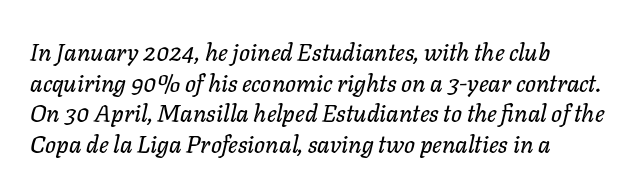
The image shows 24 px text type, italic (leaning right); set normal line spacing (1.28x), normal letter spacing, not underlined.
